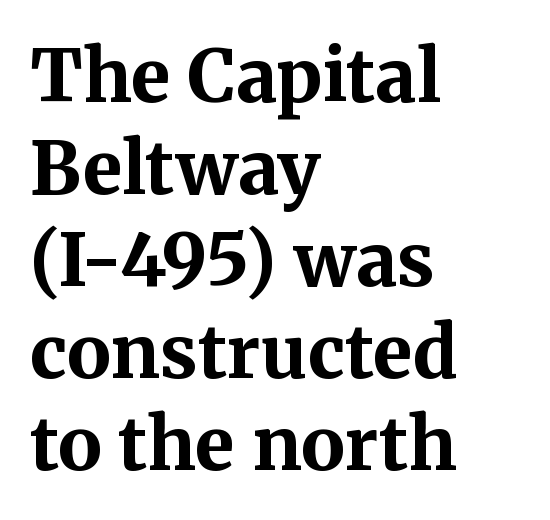
{"serif": "yes", "italic": "no", "bold": "yes", "weight": "bold", "width": "normal", "stroke_contrast": "medium", "x_height": "medium", "monospaced": "no", "underline": "no", "align": "left", "line_spacing": "normal", "line_spacing_ratio": 1.26, "letter_spacing": "normal", "letter_spacing_em": 0.0, "glyph_px": 73}
